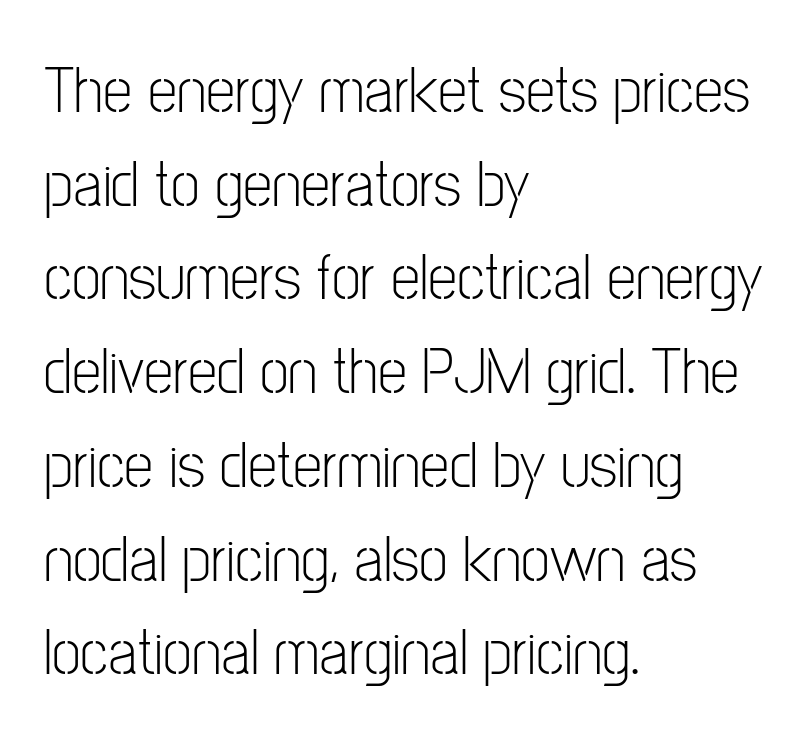
{"serif": "no", "italic": "no", "bold": "no", "weight": "light", "width": "condensed", "stroke_contrast": "low", "x_height": "medium", "monospaced": "no", "underline": "no", "align": "left", "line_spacing": "normal", "line_spacing_ratio": 1.42, "letter_spacing": "normal", "letter_spacing_em": 0.0, "glyph_px": 66}
